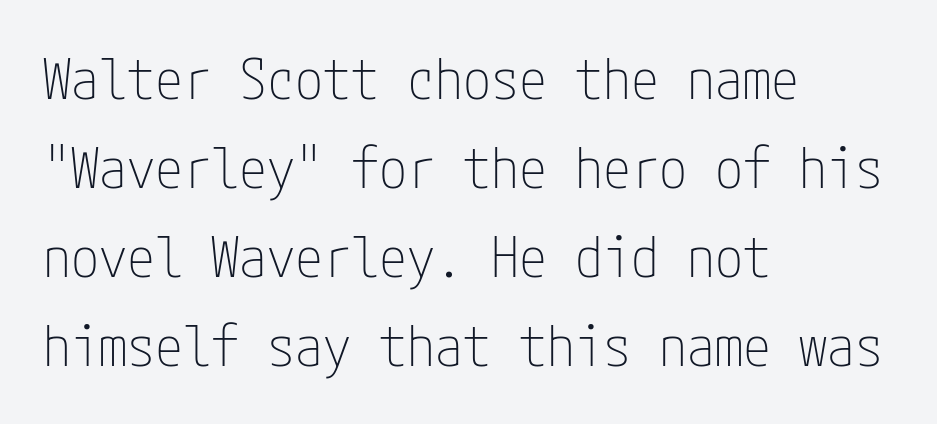
{"serif": "no", "italic": "no", "bold": "no", "weight": "thin", "width": "condensed", "stroke_contrast": "low", "x_height": "medium", "underline": "no", "align": "left", "line_spacing": "normal", "line_spacing_ratio": 1.59, "letter_spacing": "normal", "letter_spacing_em": 0.0, "glyph_px": 56}
